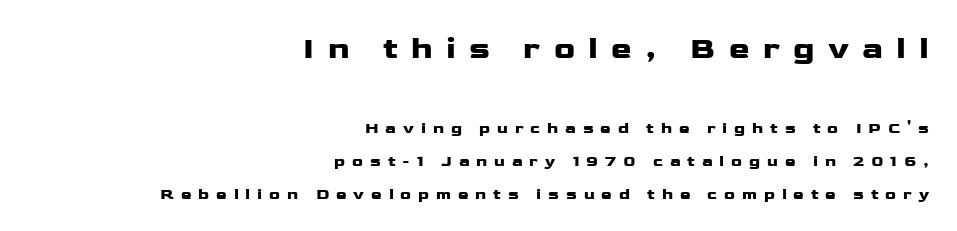
Q: Is the text italic (slanted)? A: No, it is upright.
Q: Is the typeface a serif or a sans-serif typeface? A: Sans-serif.
Q: Is the text underlined? A: No.
Q: How is the paragraph aligned? A: Right-aligned.
Q: Is the spacing between letters normal or unusually wide? A: Unusually wide.
Q: Is the spacing between lines tight, normal or loose? A: Loose.
Q: Which block of text is set in a larger size, the first (top) or the second (bottom)? A: The first (top) one.
Q: Width (condensed, normal, or wide)? A: Wide.
Q: Stroke contrast? A: Low.
Q: x-height? A: Medium.
Q: Monospaced? A: No.
